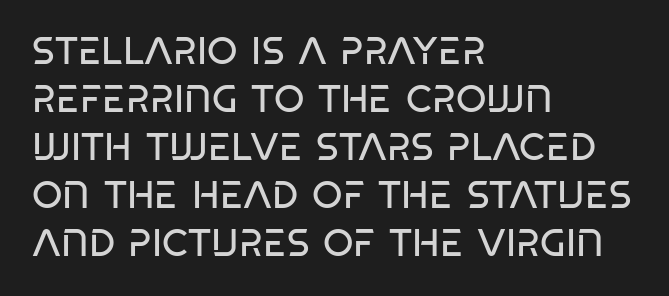
Q: Is the text bold? A: No.
Q: Is the text italic (slanted)? A: No, it is upright.
Q: Is the typeface a serif or a sans-serif typeface? A: Sans-serif.
Q: Is the text underlined? A: No.
Q: How is the paragraph aligned? A: Left-aligned.
Q: Is the spacing between letters normal or unusually wide? A: Normal.
Q: Width (condensed, normal, or wide)? A: Condensed.
Q: Stroke contrast? A: Low.
Q: x-height? A: Large.
Q: Monospaced? A: No.
